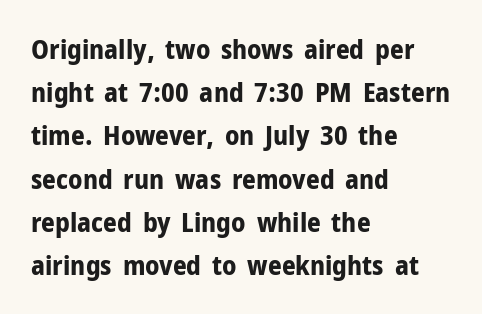
The image shows 27 px bold type, upright; set left-aligned, normal line spacing (1.6x), normal letter spacing, not underlined.
